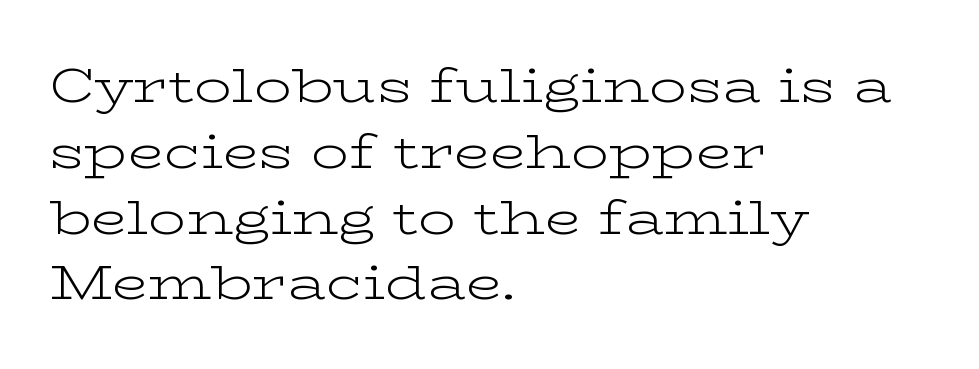
{"serif": "yes", "italic": "no", "bold": "no", "weight": "light", "width": "wide", "stroke_contrast": "low", "x_height": "medium", "monospaced": "no", "underline": "no", "align": "left", "line_spacing": "normal", "line_spacing_ratio": 1.4, "letter_spacing": "normal", "letter_spacing_em": 0.0, "glyph_px": 47}
